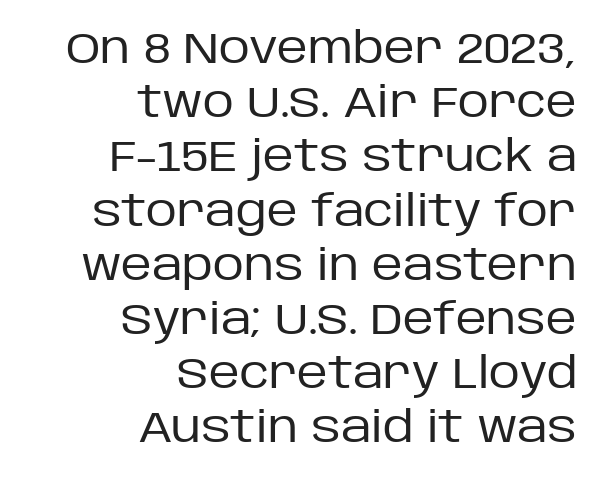
Is the type heavy? It reads as light-to-regular instead. Varying glyph widths throughout — classic text-font behaviour. Does the copy run flush right? Yes — the right margin is perfectly even. Default kerning and tracking; the words read as compact shapes.
